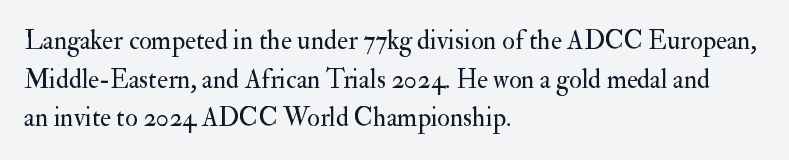
Posture: vertical. The weight tops out at a normal text grade. Words appear dense and cohesive because spacing is normal. If you drew a ruler down the left edge, every line would touch it. Line spacing here is normal. Underline: absent.
